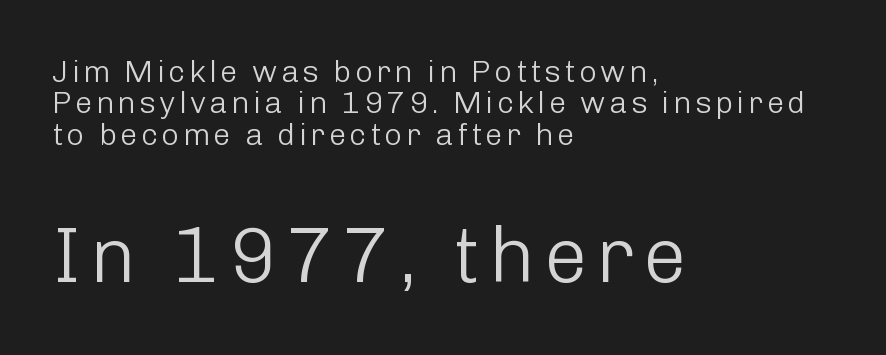
The rendering shows plain stroke endings on the letterforms — a sans-serif design. The glyphs are unaccompanied by any horizontal stroke below them. This sample is left-justified, so line endings fall wherever the words run out. A roman cut, with each character standing at attention. Leading is clearly below the norm, producing a dense column. Two sizes are in play, and the larger belongs to the second block.
